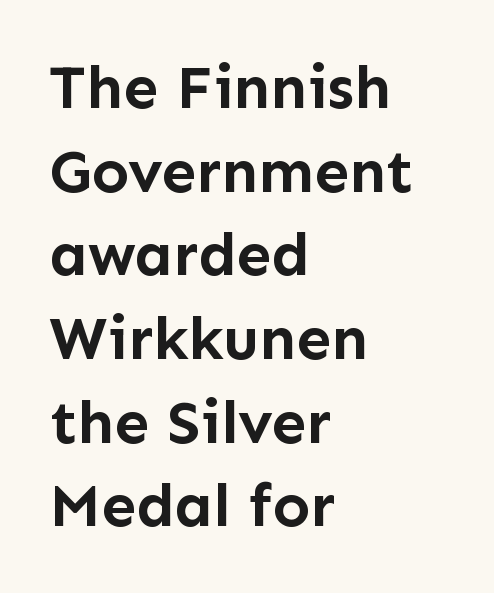
Descenders are the only things crossing below the line. This sample uses plain, unmodified letter spacing. Is there any slant? The stems are plumb. Heft: maximum for text — a bold.
